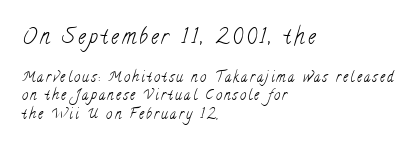
{"bold": "no", "underline": "no", "align": "left", "line_spacing": "normal", "line_spacing_ratio": 1.33, "larger_block": "first", "size_ratio": 1.5, "glyph_px": 21}
